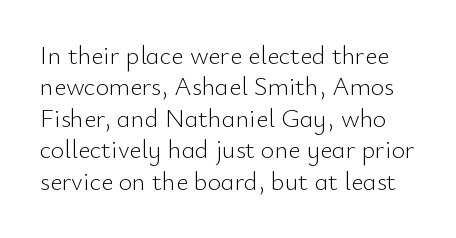
The image shows 26 px text type, upright; set line spacing 1.21x, normal letter spacing, not underlined.
